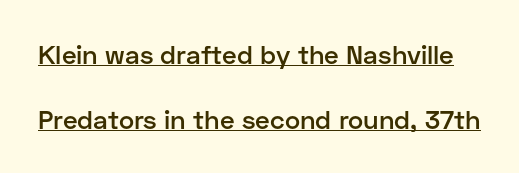
The image shows 26 px text type, upright; set loose line spacing (2.49x), normal letter spacing, underlined.
